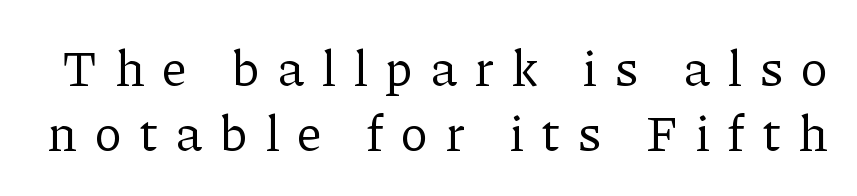
The letters stand upright; this is a roman face. Typographically, this falls in the serif category. The cut favours lightness, reaching ordinary text weight at its darkest. Summary of vertical rhythm: regular, with standard interline spacing.
